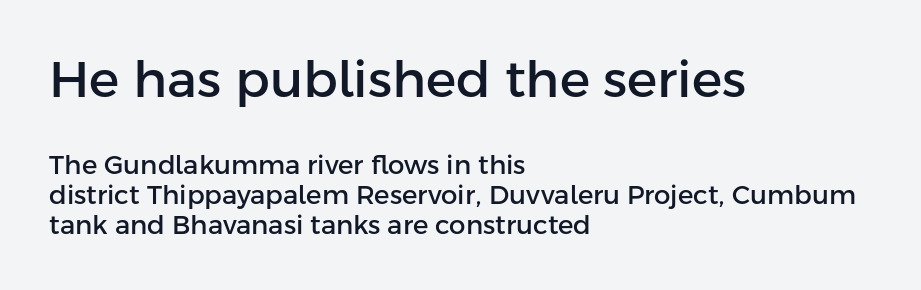
The image shows 51 px sans-serif type, upright; set left-aligned, line spacing 1.16x, normal letter spacing, not underlined; the first (top) block is 1.96x larger; low stroke contrast and a medium x-height.
